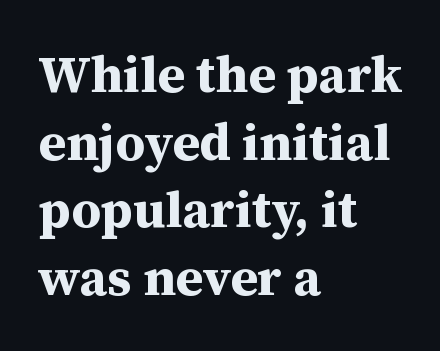
Q: Is the text bold? A: Yes.
Q: Is the text italic (slanted)? A: No, it is upright.
Q: Is the typeface a serif or a sans-serif typeface? A: Serif.
Q: Is the text underlined? A: No.
Q: How is the paragraph aligned? A: Left-aligned.
Q: Is the spacing between letters normal or unusually wide? A: Normal.
Q: Is the spacing between lines tight, normal or loose? A: Normal.
Q: Width (condensed, normal, or wide)? A: Normal.
Q: Stroke contrast? A: Medium.
Q: x-height? A: Medium.
Q: Monospaced? A: No.
